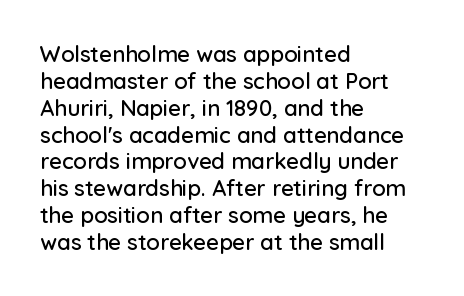
Q: Is the text italic (slanted)? A: No, it is upright.
Q: Is the text underlined? A: No.
Q: How is the paragraph aligned? A: Left-aligned.
Q: Is the spacing between letters normal or unusually wide? A: Normal.
